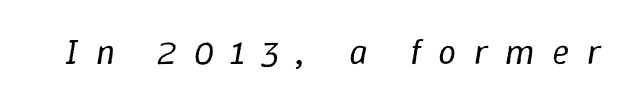
{"italic": "yes", "lean": "right", "slant_degrees": 9, "bold": "no", "weight": "regular", "width": "normal", "stroke_contrast": "low", "x_height": "medium", "monospaced": "no", "underline": "no", "letter_spacing": "wide", "letter_spacing_em": 0.48, "glyph_px": 36}
